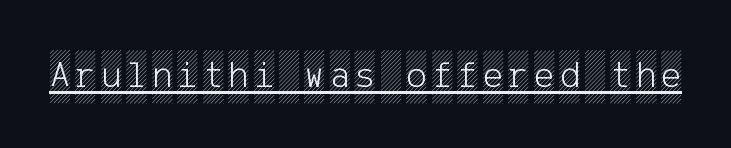
Caption: lettering with a line underneath. When letters stand straight like this, we call the style roman or upright.
